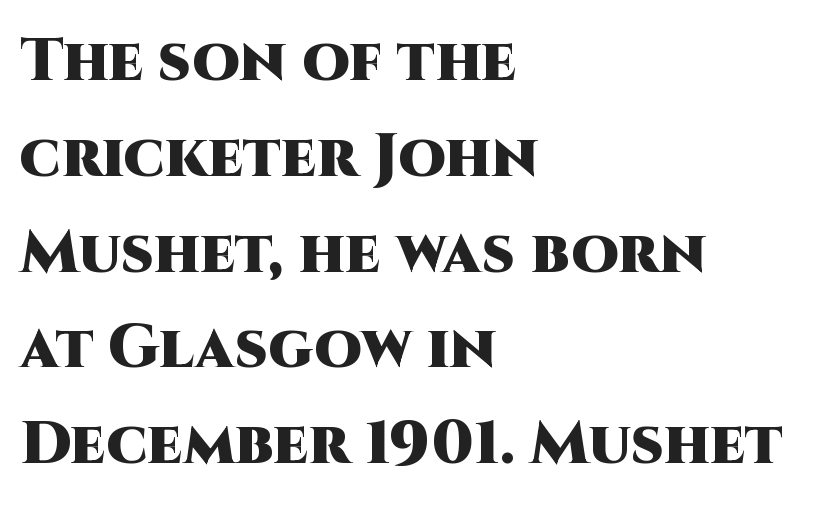
Q: Is the text bold? A: Yes.
Q: Is the text italic (slanted)? A: No, it is upright.
Q: Is the typeface a serif or a sans-serif typeface? A: Sans-serif.
Q: Is the text underlined? A: No.
Q: How is the paragraph aligned? A: Left-aligned.
Q: Is the spacing between letters normal or unusually wide? A: Normal.
Q: Is the spacing between lines tight, normal or loose? A: Normal.
Q: Width (condensed, normal, or wide)? A: Normal.
Q: Stroke contrast? A: High.
Q: x-height? A: Large.
Q: Monospaced? A: No.
